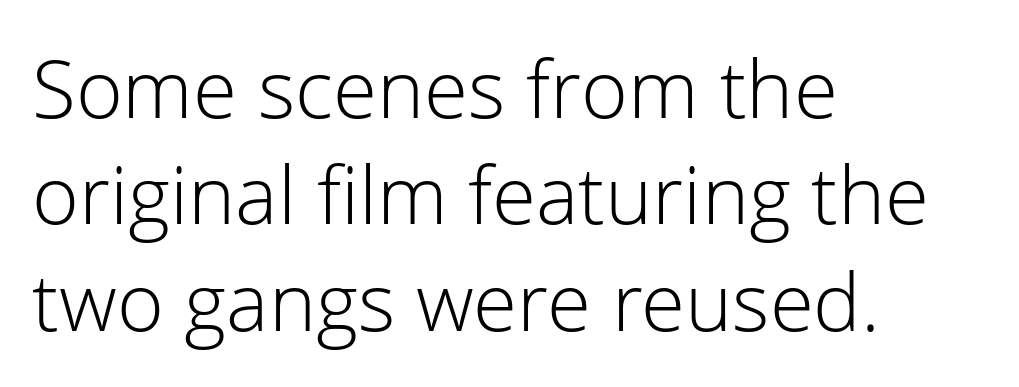
{"serif": "no", "italic": "no", "bold": "no", "weight": "light", "width": "normal", "stroke_contrast": "low", "x_height": "medium", "monospaced": "no", "underline": "no", "align": "left", "line_spacing": "normal", "line_spacing_ratio": 1.33, "letter_spacing": "normal", "letter_spacing_em": 0.0, "glyph_px": 80}
